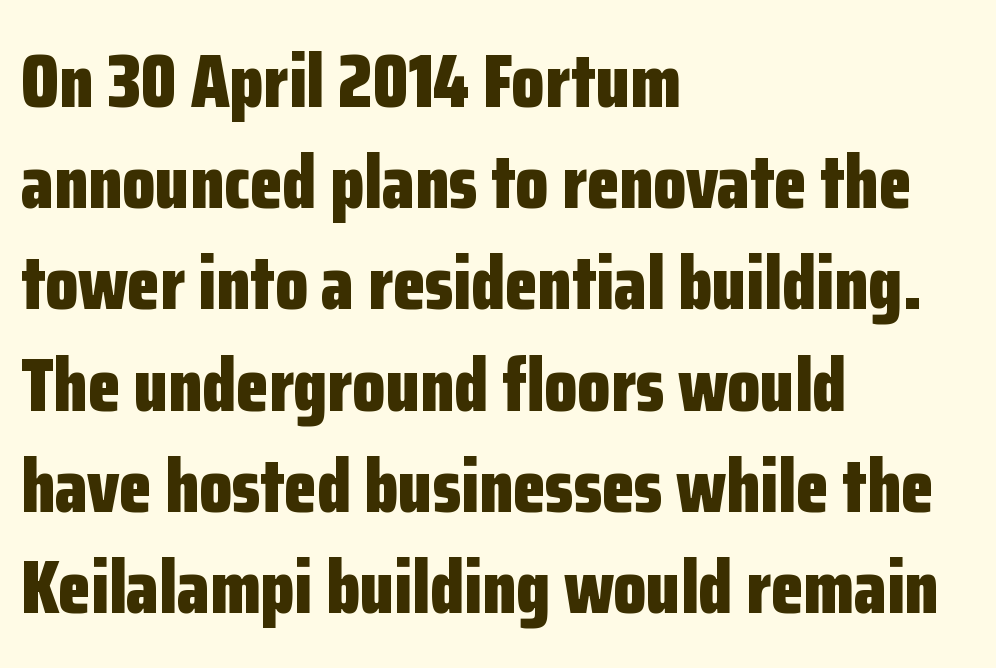
{"serif": "no", "italic": "no", "bold": "yes", "weight": "bold", "width": "condensed", "stroke_contrast": "low", "x_height": "medium", "monospaced": "no", "underline": "no", "align": "left", "line_spacing": "normal", "line_spacing_ratio": 1.35, "letter_spacing": "normal", "letter_spacing_em": 0.0, "glyph_px": 75}
